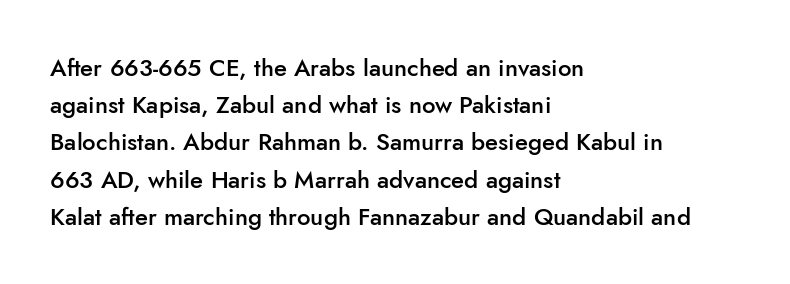
If you measured baseline to baseline, you'd find a middling distance. Summary of weight: moderately heavy, a semibold. Horizontal alignment here is leftward, the default for most running prose. Beneath every word, the page is bare.
